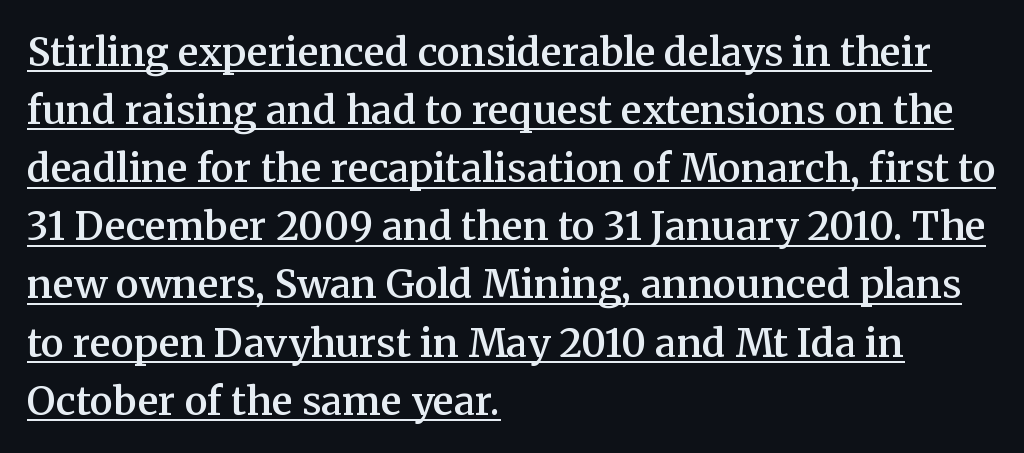
{"serif": "yes", "italic": "no", "bold": "semi", "weight": "semibold", "width": "normal", "stroke_contrast": "medium", "x_height": "medium", "monospaced": "no", "underline": "yes", "align": "left", "line_spacing": "normal", "line_spacing_ratio": 1.49, "letter_spacing": "normal", "letter_spacing_em": 0.0, "glyph_px": 39}
